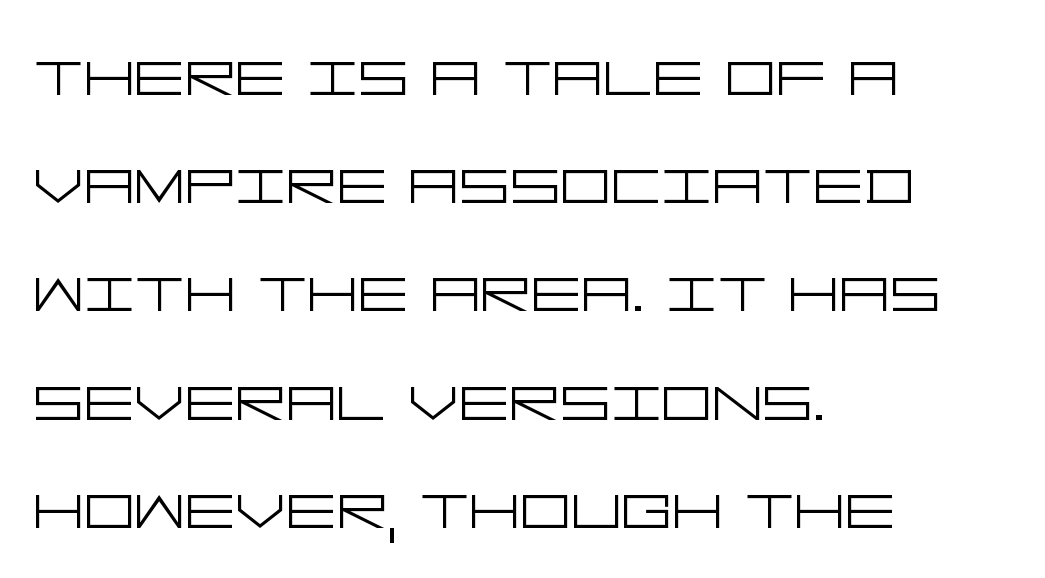
Check where the strokes stop: nothing finishes them off — pure sans. This is not heavy type; no bold has been used. The area under the type is left untouched. Inter-character spacing is left at the font's built-in metrics.
